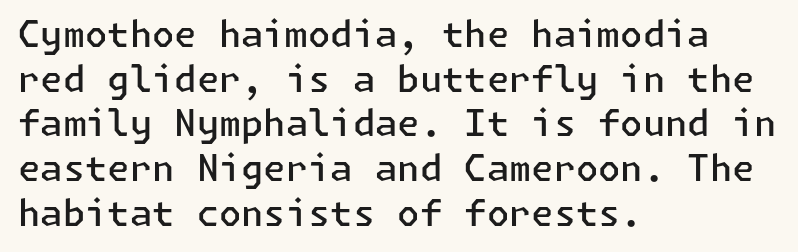
The lines are quadded left. Inter-character spacing is left at the font's built-in metrics. The font family rendered here belongs to the sans-serif group. Honestly, there is no underline to notice here at all.
